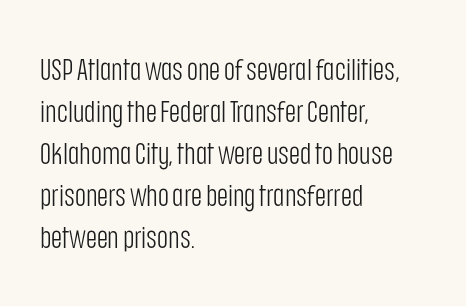
Glance below the letters and you will spot only blank space. Ordinary non-slanted type is in use. The cut favours lightness, reaching ordinary text weight at its darkest. Looks like regular typesetting: each glyph gets only the width it needs. Grotesque or geometric, the face here clearly has no serifs. Spacing between characters is what you'd get straight out of the box.
